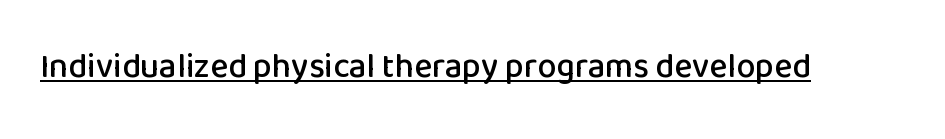
Inter-character spacing is left at the font's built-in metrics. Rendered with straight, roman letterforms. In designer terms, the underline attribute is active on this setting. The face used here is proportionally spaced, like ordinary book or web type.
